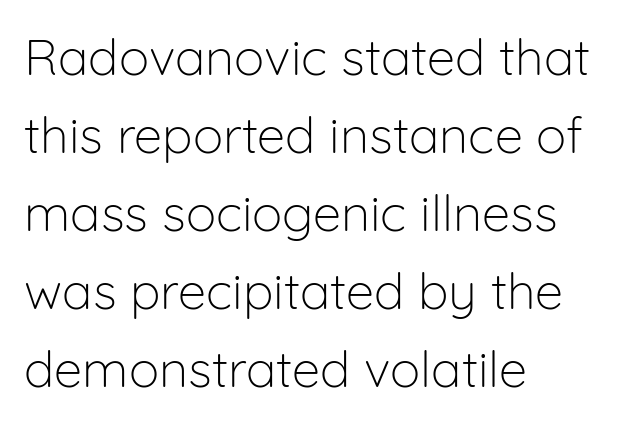
Q: Is the text bold? A: No.
Q: Is the text italic (slanted)? A: No, it is upright.
Q: Is the typeface a serif or a sans-serif typeface? A: Sans-serif.
Q: Is the text underlined? A: No.
Q: How is the paragraph aligned? A: Left-aligned.
Q: Is the spacing between letters normal or unusually wide? A: Normal.
Q: Is the spacing between lines tight, normal or loose? A: Normal.
Q: Width (condensed, normal, or wide)? A: Normal.
Q: Stroke contrast? A: Low.
Q: x-height? A: Medium.
Q: Monospaced? A: No.
